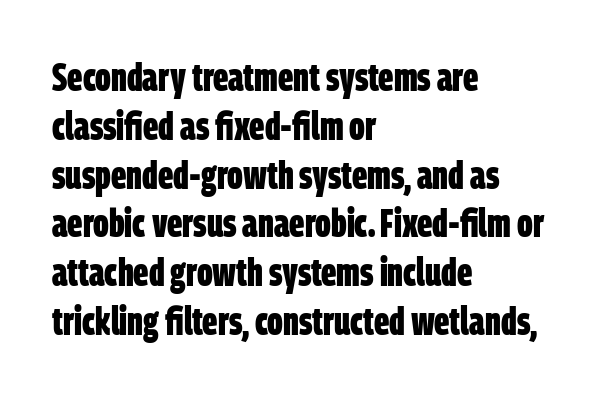
This sample is left-justified, so line endings fall wherever the words run out. Do the characters align in a grid? No, the font is proportional. This sample uses a sans-serif face. No word sits above an underline.
